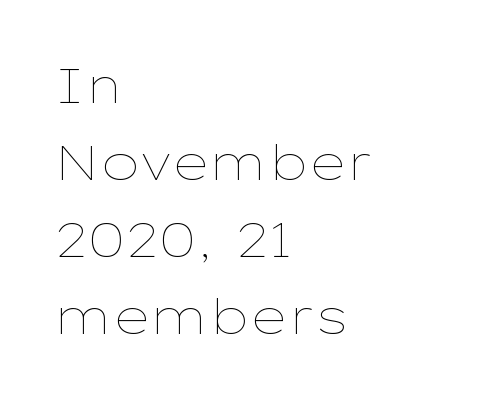
The image shows 49 px thin, wide type, upright; set left-aligned, normal line spacing (1.57x), normal letter spacing, not underlined; low stroke contrast and a medium x-height.
